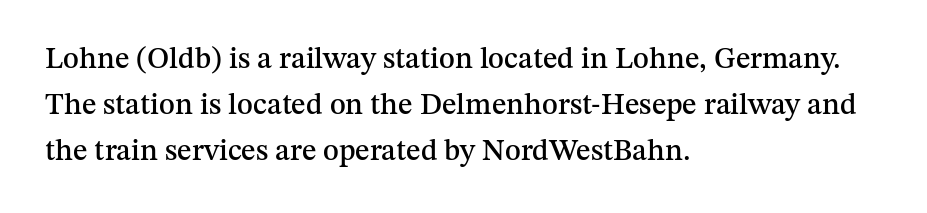
{"serif": "yes", "italic": "no", "width": "normal", "stroke_contrast": "medium", "x_height": "medium", "monospaced": "no", "underline": "no", "align": "left", "line_spacing": "normal", "line_spacing_ratio": 1.53, "letter_spacing": "normal", "letter_spacing_em": 0.0, "glyph_px": 30}
